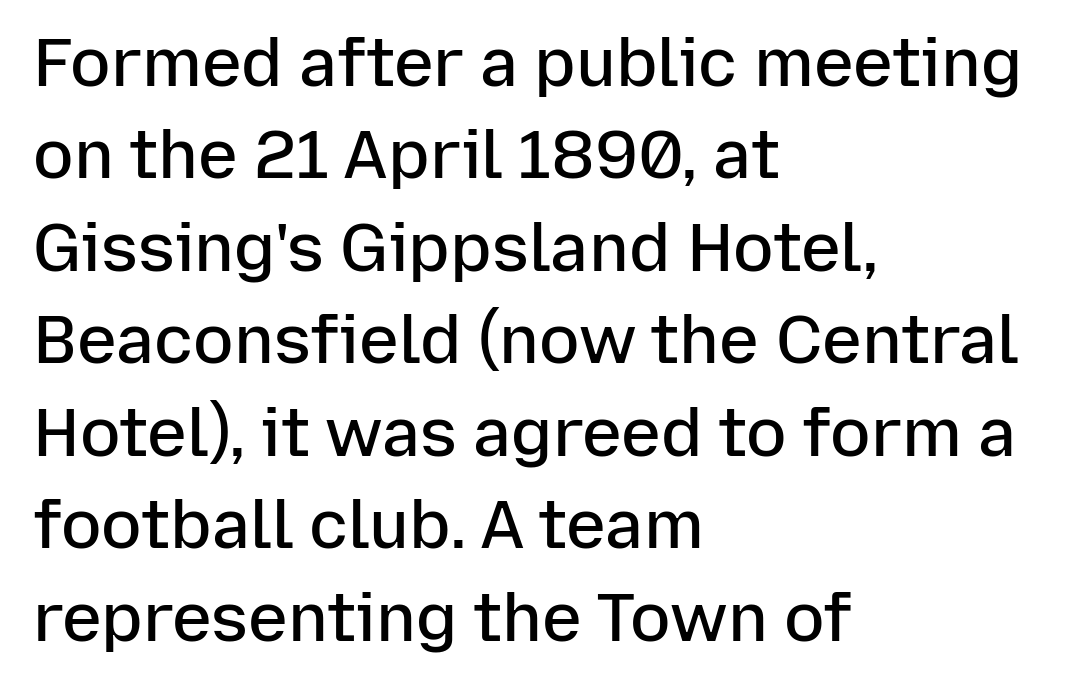
{"serif": "no", "italic": "no", "bold": "semi", "weight": "semibold", "width": "normal", "stroke_contrast": "low", "x_height": "medium", "monospaced": "no", "underline": "no", "align": "left", "line_spacing": "normal", "line_spacing_ratio": 1.38, "letter_spacing": "normal", "letter_spacing_em": 0.0, "glyph_px": 67}
